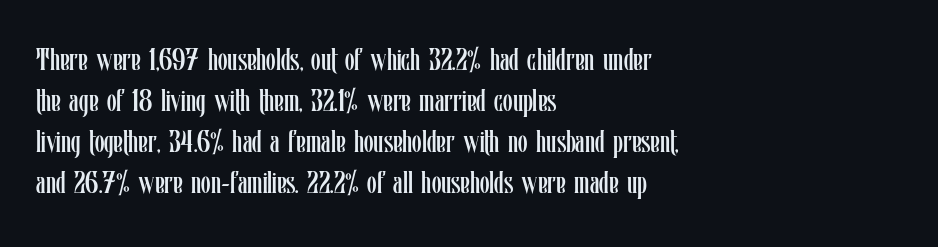
{"italic": "no", "bold": "no", "weight": "regular", "width": "condensed", "stroke_contrast": "low", "x_height": "medium", "monospaced": "no", "underline": "no", "align": "left", "line_spacing": "normal", "line_spacing_ratio": 1.32, "letter_spacing": "normal", "letter_spacing_em": 0.0, "glyph_px": 31}
